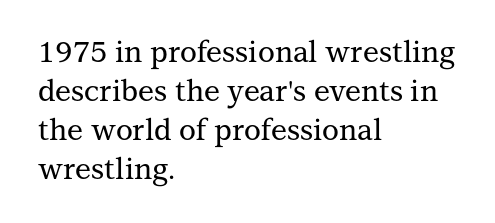
Q: Is the text italic (slanted)? A: No, it is upright.
Q: Is the typeface a serif or a sans-serif typeface? A: Serif.
Q: Is the text underlined? A: No.
Q: How is the paragraph aligned? A: Left-aligned.
Q: Is the spacing between letters normal or unusually wide? A: Normal.
Q: Is the spacing between lines tight, normal or loose? A: Normal.
Q: Width (condensed, normal, or wide)? A: Normal.
Q: Stroke contrast? A: Medium.
Q: x-height? A: Medium.
Q: Monospaced? A: No.
